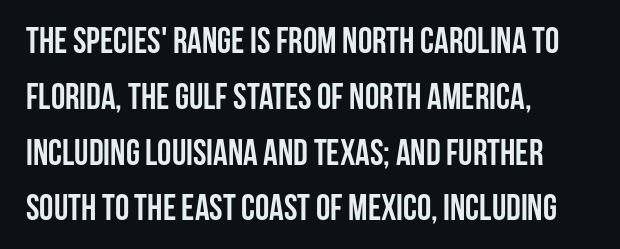
The space beneath each line is pristine and unruled. Does the leading feel generous? No, just average. Spacing between characters is what you'd get straight out of the box. The face used here is proportionally spaced, like ordinary book or web type.
